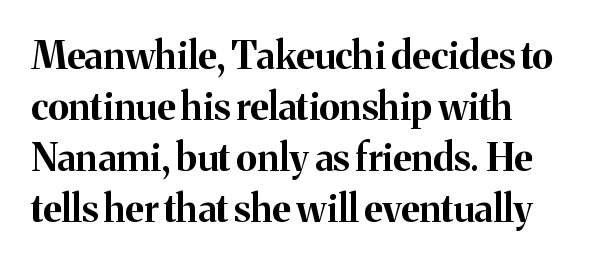
The image shows 38 px bold serif type, upright; set left-aligned, normal line spacing (1.34x), normal letter spacing, not underlined; medium stroke contrast and a medium x-height.
